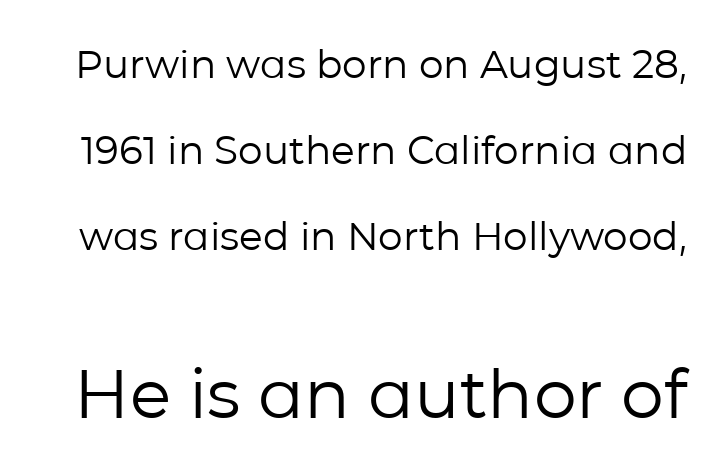
Q: Is the text bold? A: No.
Q: Is the text italic (slanted)? A: No, it is upright.
Q: Is the typeface a serif or a sans-serif typeface? A: Sans-serif.
Q: Is the text underlined? A: No.
Q: Is the spacing between letters normal or unusually wide? A: Normal.
Q: Is the spacing between lines tight, normal or loose? A: Loose.
Q: Which block of text is set in a larger size, the first (top) or the second (bottom)? A: The second (bottom) one.
Q: Width (condensed, normal, or wide)? A: Normal.
Q: Stroke contrast? A: Low.
Q: x-height? A: Medium.
Q: Monospaced? A: No.
